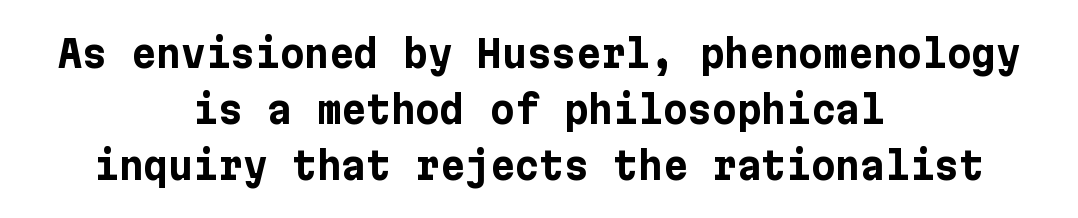
{"serif": "no", "italic": "no", "bold": "yes", "weight": "bold", "width": "normal", "stroke_contrast": "low", "x_height": "medium", "underline": "no", "align": "center", "line_spacing": "normal", "line_spacing_ratio": 1.47, "letter_spacing": "normal", "letter_spacing_em": 0.0, "glyph_px": 38}
